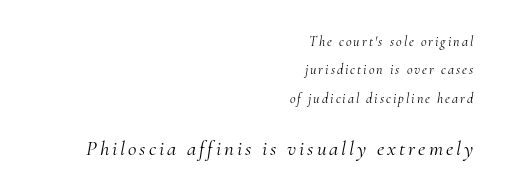
{"italic": "yes", "lean": "right", "slant_degrees": 10, "bold": "no", "underline": "no", "align": "right", "line_spacing": "loose", "line_spacing_ratio": 2.02, "larger_block": "second", "size_ratio": 1.5, "glyph_px": 21}
